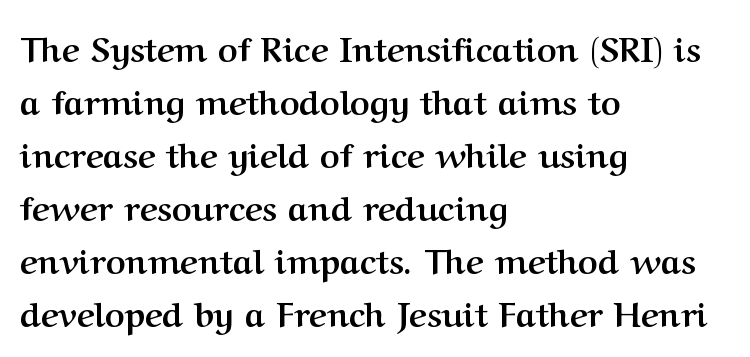
The image shows 34 px semibold serif type, upright; set left-aligned, normal line spacing (1.56x), normal letter spacing, not underlined; medium stroke contrast and a medium x-height.
